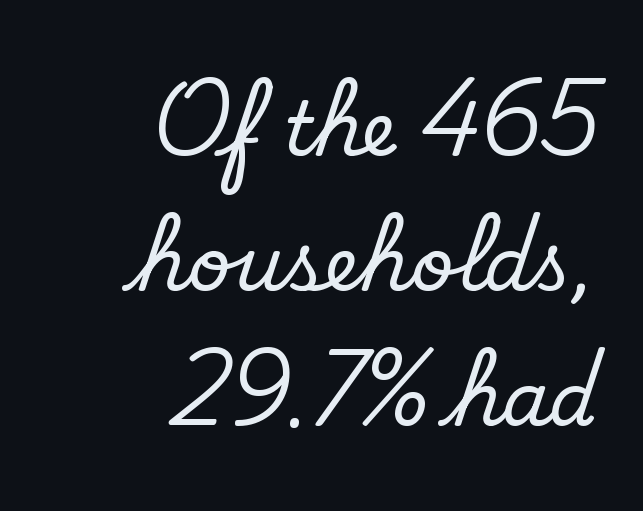
Q: Is the text bold? A: No.
Q: Is the typeface a serif or a sans-serif typeface? A: Sans-serif.
Q: Is the text underlined? A: No.
Q: How is the paragraph aligned? A: Right-aligned.
Q: Is the spacing between letters normal or unusually wide? A: Normal.
Q: Width (condensed, normal, or wide)? A: Normal.
Q: Stroke contrast? A: Low.
Q: x-height? A: Small.
Q: Monospaced? A: No.
